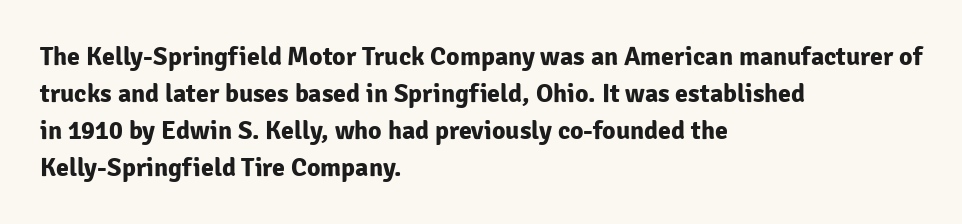
These words are printed bold, with thick strokes throughout. Between one letter and the next there's only the usual sliver of space. The letters stand straight up with perfectly vertical stems. The rendering anchors every line to the left-hand side. The leading is moderate, giving the passage an even texture.
